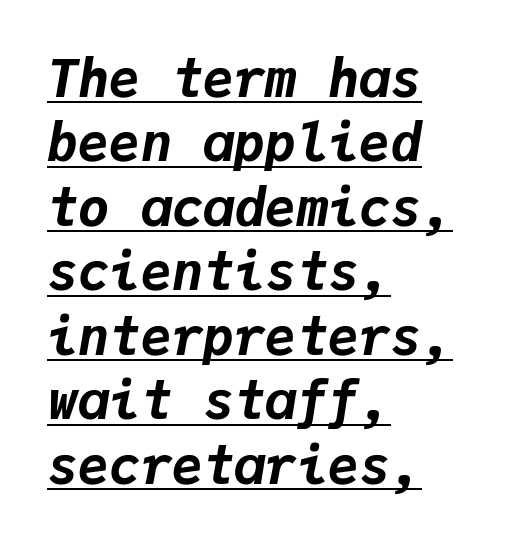
When letters slant like this, we call the style italic. The font is running at its bold setting. Nobody touched the tracking dial on this one. Somebody hit Ctrl+U on this one — the words are underlined.
